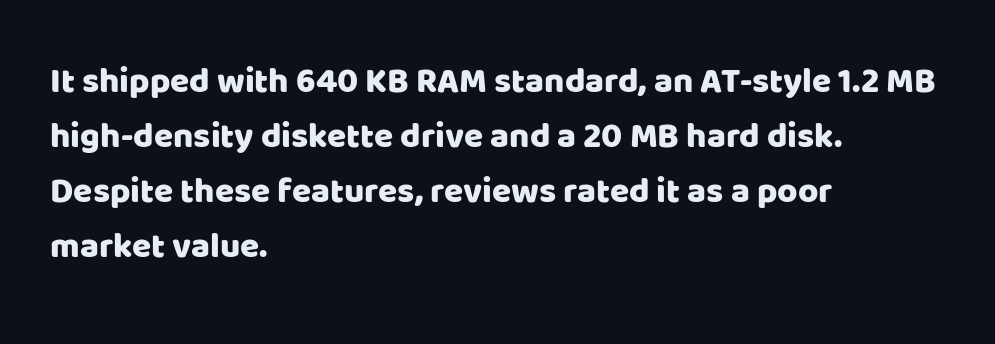
{"serif": "no", "italic": "no", "width": "normal", "stroke_contrast": "low", "x_height": "large", "monospaced": "no", "underline": "no", "align": "left", "line_spacing": "normal", "line_spacing_ratio": 1.57, "letter_spacing": "normal", "letter_spacing_em": 0.0, "glyph_px": 35}
